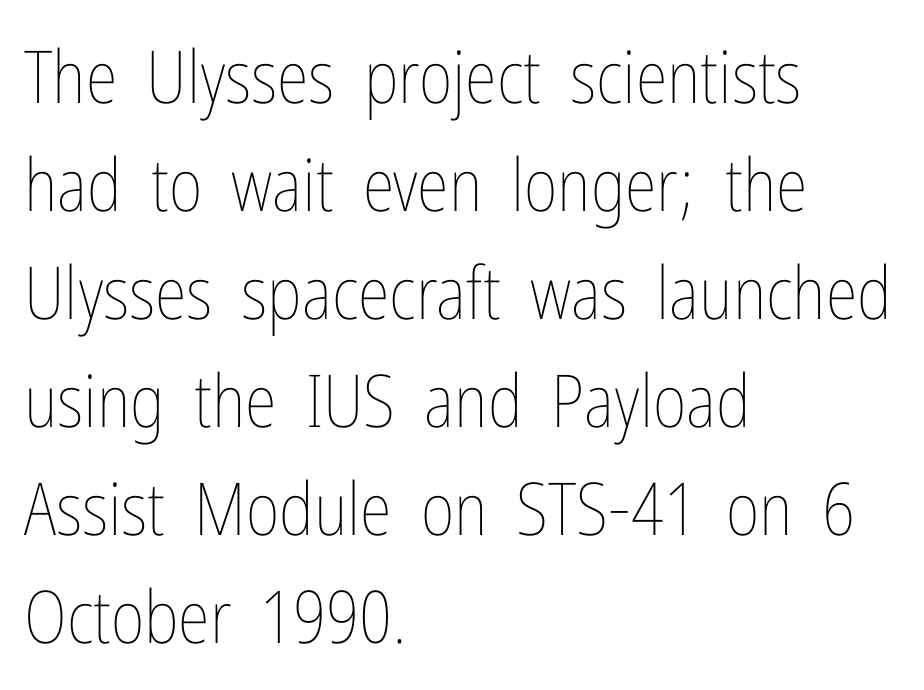
The image shows 73 px thin, condensed type, upright; set left-aligned, normal line spacing (1.48x), normal letter spacing, not underlined; low stroke contrast and a medium x-height.
